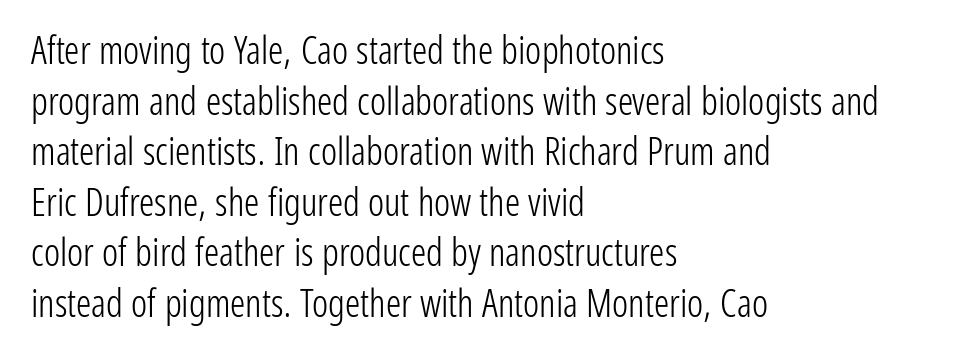
Is the letter spacing exaggerated? No — it looks like the ordinary default. The space directly below the letters is spotless. These lines are composed in type without serifs. The designer left line spacing at the default.
